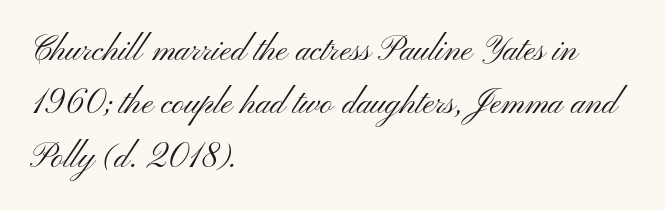
The image shows 34 px light, wide sans-serif type; set left-aligned, normal line spacing (1.57x), normal letter spacing, not underlined; medium stroke contrast and a small x-height.
